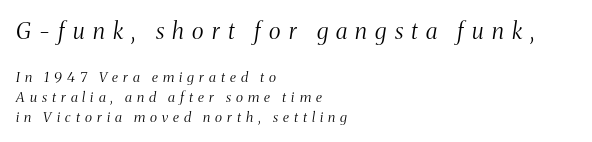
Loose tracking; the words dissolve into strings of separated letters. Type without underlining. Size contrast runs from large at the top to small at the bottom. Emphasis-style slanted type is in use.
